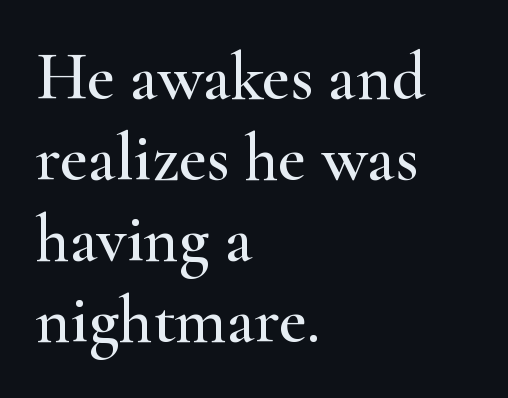
The image shows 67 px wide serif type, upright; set left-aligned, line spacing 1.21x, normal letter spacing, not underlined; high stroke contrast and a small x-height.
